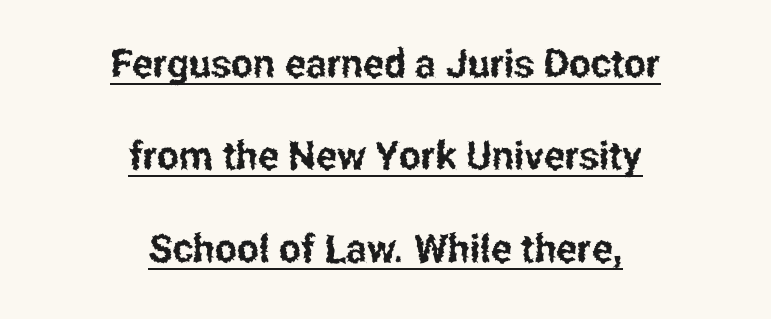
The image shows 39 px condensed sans-serif type, upright; set centered, loose line spacing (2.37x), normal letter spacing, underlined; low stroke contrast and a medium x-height.
